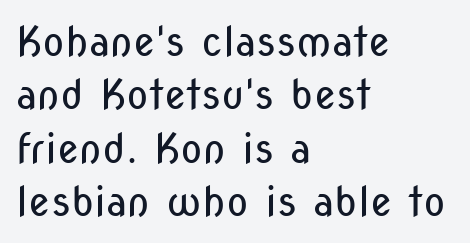
{"serif": "no", "italic": "no", "bold": "no", "weight": "regular", "width": "condensed", "stroke_contrast": "low", "x_height": "medium", "monospaced": "no", "underline": "no", "align": "left", "line_spacing": "normal", "line_spacing_ratio": 1.3, "letter_spacing": "normal", "letter_spacing_em": 0.0, "glyph_px": 41}
